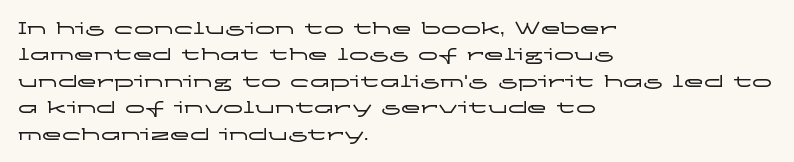
Default kerning and tracking; the words read as compact shapes. Evenly set lines give the paragraph a standard silhouette. In CSS terms this would be text-align: left. A bare baseline throughout the passage. Every character sits straight up, as roman type does.
